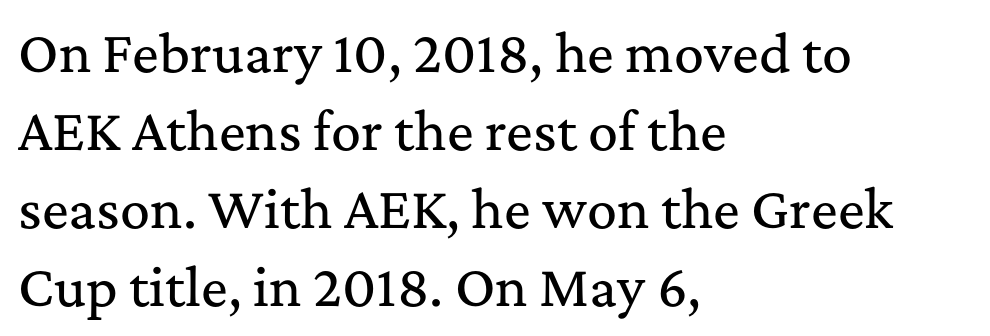
{"serif": "yes", "italic": "no", "width": "normal", "stroke_contrast": "medium", "x_height": "medium", "monospaced": "no", "underline": "no", "align": "left", "line_spacing": "normal", "line_spacing_ratio": 1.56, "letter_spacing": "normal", "letter_spacing_em": 0.0, "glyph_px": 50}
